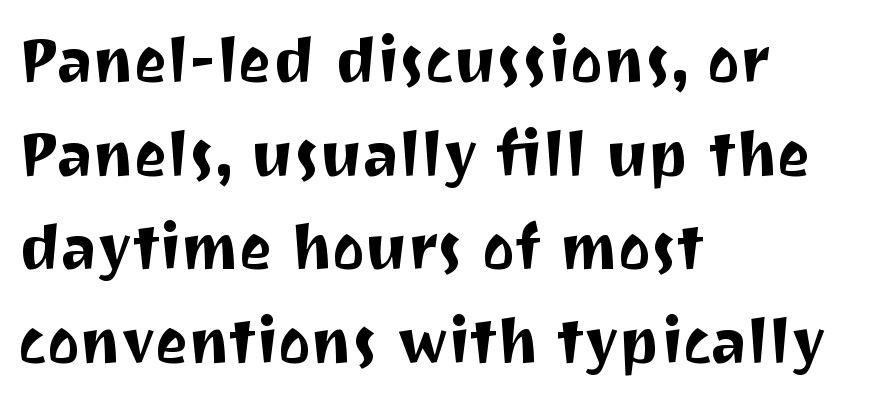
Q: Is the text italic (slanted)? A: No, it is upright.
Q: Is the typeface a serif or a sans-serif typeface? A: Sans-serif.
Q: Is the text underlined? A: No.
Q: How is the paragraph aligned? A: Left-aligned.
Q: Is the spacing between letters normal or unusually wide? A: Normal.
Q: Is the spacing between lines tight, normal or loose? A: Normal.
Q: Width (condensed, normal, or wide)? A: Normal.
Q: Stroke contrast? A: Medium.
Q: x-height? A: Medium.
Q: Monospaced? A: No.
